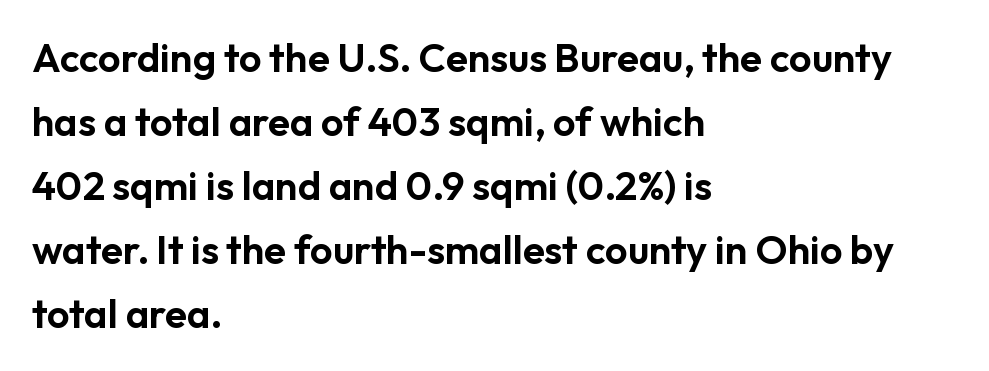
The image shows 40 px sans-serif type, upright; set left-aligned, normal line spacing (1.6x), normal letter spacing, not underlined; low stroke contrast and a medium x-height.
